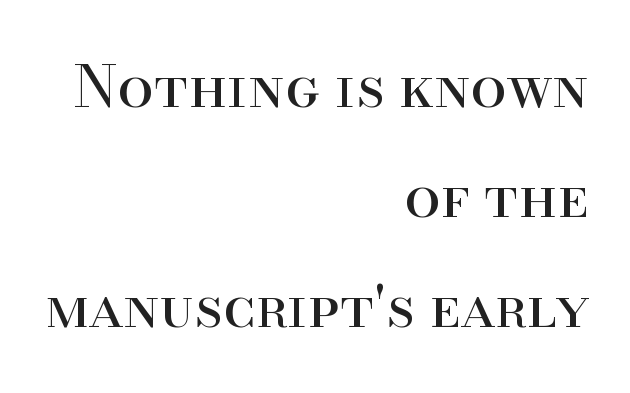
{"serif": "yes", "italic": "no", "bold": "no", "weight": "regular", "width": "normal", "stroke_contrast": "high", "x_height": "small", "monospaced": "no", "underline": "no", "align": "right", "line_spacing": "loose", "line_spacing_ratio": 1.9, "letter_spacing": "normal", "letter_spacing_em": 0.0, "glyph_px": 58}
